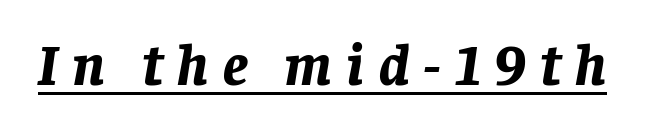
The image shows 59 px bold type, italic (leaning right); set unusually wide letter spacing (+0.24 em), underlined; low stroke contrast and a large x-height.
